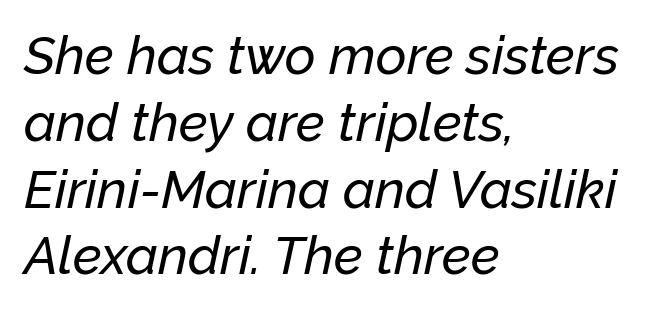
{"italic": "yes", "lean": "right", "slant_degrees": 12, "width": "normal", "stroke_contrast": "low", "x_height": "medium", "monospaced": "no", "underline": "no", "align": "left", "line_spacing": "normal", "line_spacing_ratio": 1.26, "letter_spacing": "normal", "letter_spacing_em": 0.0, "glyph_px": 53}
